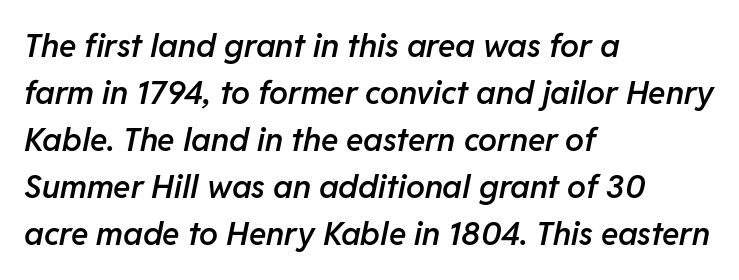
{"italic": "yes", "lean": "right", "slant_degrees": 11, "bold": "semi", "weight": "semibold", "width": "normal", "stroke_contrast": "low", "x_height": "medium", "monospaced": "no", "underline": "no", "align": "left", "line_spacing": "normal", "line_spacing_ratio": 1.47, "letter_spacing": "normal", "letter_spacing_em": 0.0, "glyph_px": 32}
